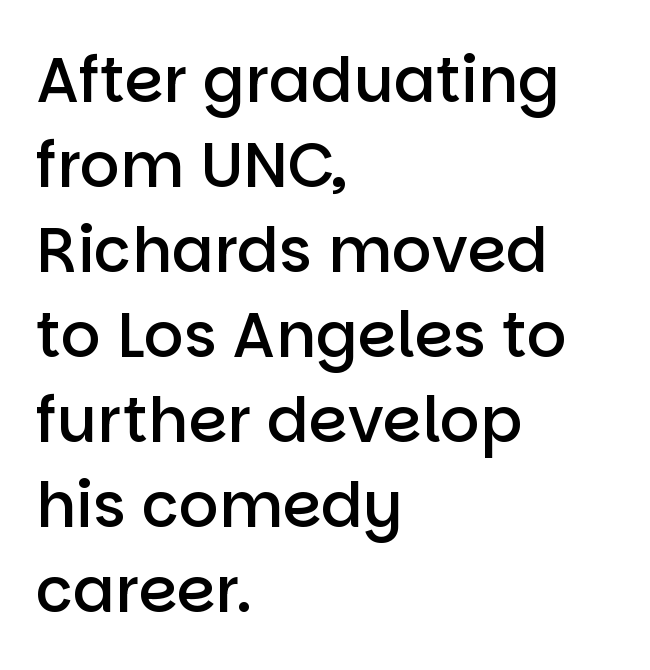
The image shows 62 px semibold sans-serif type, upright; set left-aligned, normal line spacing (1.37x), normal letter spacing, not underlined; low stroke contrast and a large x-height.
